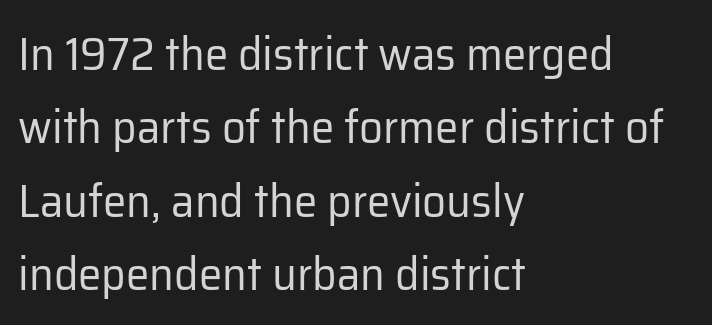
{"serif": "no", "italic": "no", "bold": "no", "weight": "regular", "width": "normal", "stroke_contrast": "low", "x_height": "medium", "monospaced": "no", "underline": "no", "align": "left", "line_spacing": "normal", "line_spacing_ratio": 1.56, "letter_spacing": "normal", "letter_spacing_em": 0.0, "glyph_px": 47}
